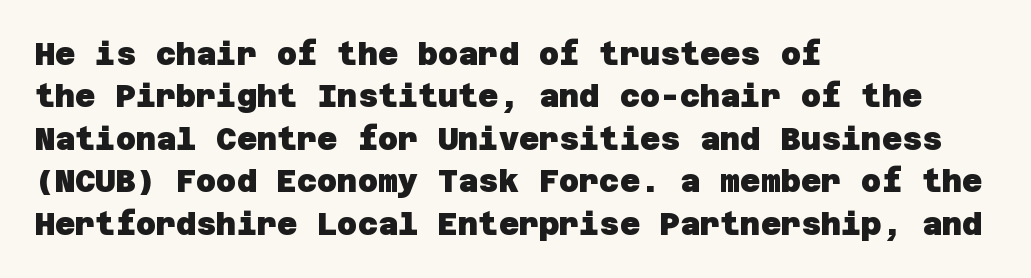
Q: Is the text bold? A: Yes.
Q: Is the typeface a serif or a sans-serif typeface? A: Sans-serif.
Q: Is the text underlined? A: No.
Q: How is the paragraph aligned? A: Left-aligned.
Q: Is the spacing between letters normal or unusually wide? A: Normal.
Q: Is the spacing between lines tight, normal or loose? A: Normal.
Q: Width (condensed, normal, or wide)? A: Normal.
Q: Stroke contrast? A: Low.
Q: x-height? A: Large.
